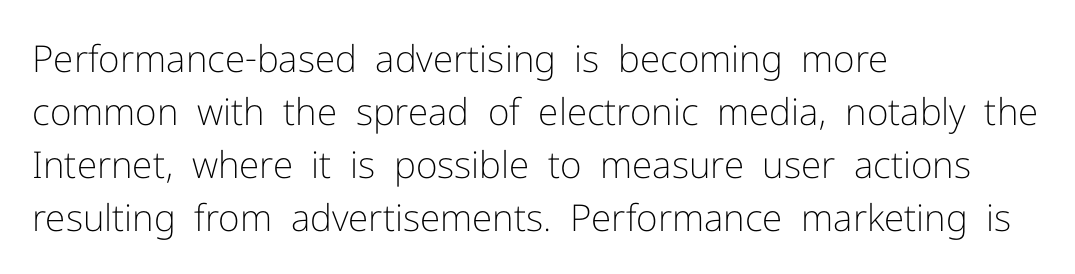
Q: Is the text bold? A: No.
Q: Is the text italic (slanted)? A: No, it is upright.
Q: Is the typeface a serif or a sans-serif typeface? A: Sans-serif.
Q: Is the text underlined? A: No.
Q: How is the paragraph aligned? A: Left-aligned.
Q: Is the spacing between letters normal or unusually wide? A: Normal.
Q: Is the spacing between lines tight, normal or loose? A: Normal.
Q: Width (condensed, normal, or wide)? A: Normal.
Q: Stroke contrast? A: Low.
Q: x-height? A: Medium.
Q: Monospaced? A: No.
